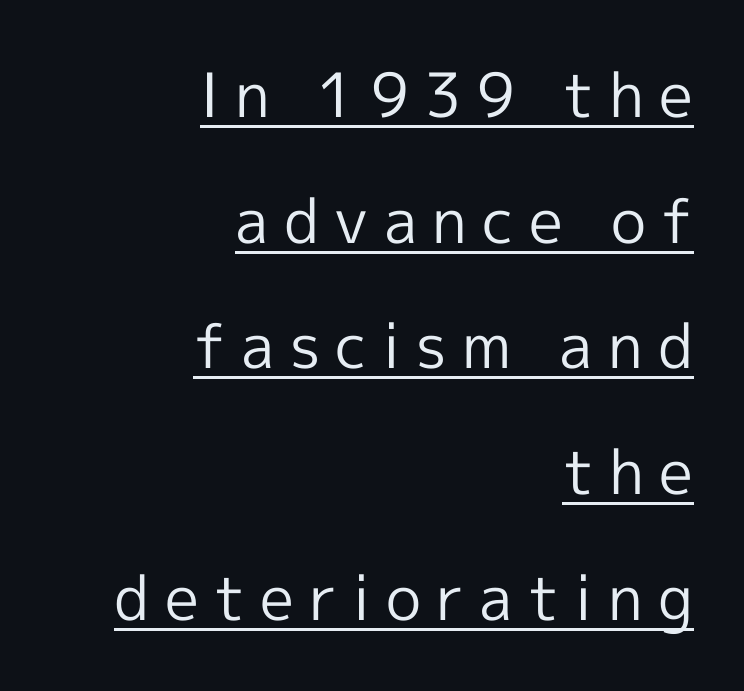
{"serif": "no", "italic": "no", "bold": "no", "weight": "regular", "width": "normal", "x_height": "medium", "monospaced": "no", "underline": "yes", "align": "right", "line_spacing": "loose", "line_spacing_ratio": 2.06, "letter_spacing": "wide", "letter_spacing_em": 0.25, "glyph_px": 61}
